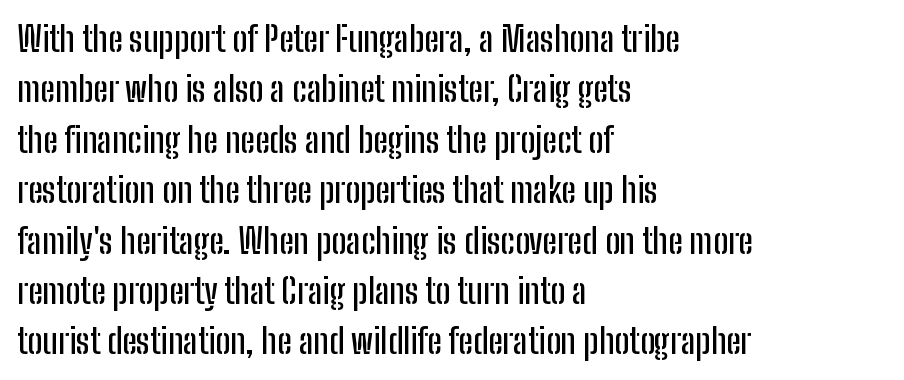
Line beginnings align vertically; line endings do not. Inter-character spacing is left at the font's built-in metrics. A typesetter would call this proportional, since set widths differ per character. A typesetter would call this leading conventional body-copy spacing.
